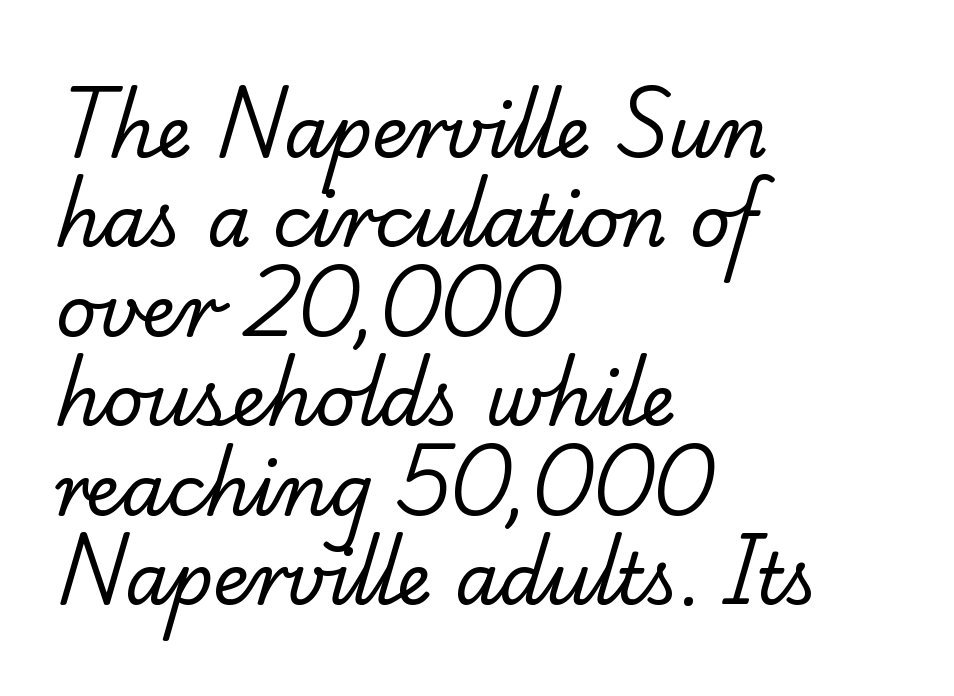
{"bold": "no", "weight": "regular", "width": "normal", "stroke_contrast": "low", "x_height": "small", "monospaced": "no", "underline": "no", "align": "left", "line_spacing": "normal", "line_spacing_ratio": 1.26, "letter_spacing": "normal", "letter_spacing_em": 0.0, "glyph_px": 71}
